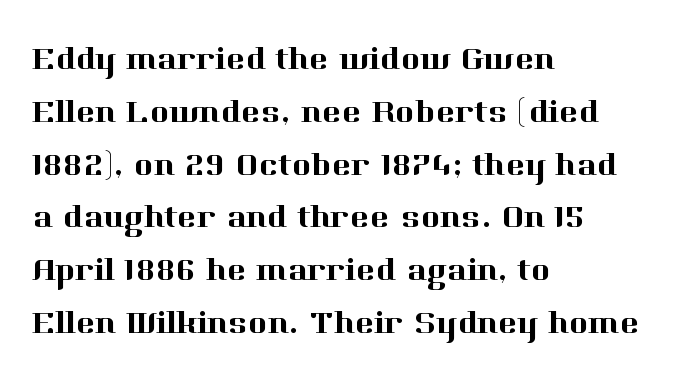
{"serif": "yes", "italic": "no", "width": "normal", "stroke_contrast": "high", "x_height": "medium", "monospaced": "no", "underline": "no", "align": "left", "line_spacing": "normal", "line_spacing_ratio": 1.6, "letter_spacing": "normal", "letter_spacing_em": 0.0, "glyph_px": 33}
